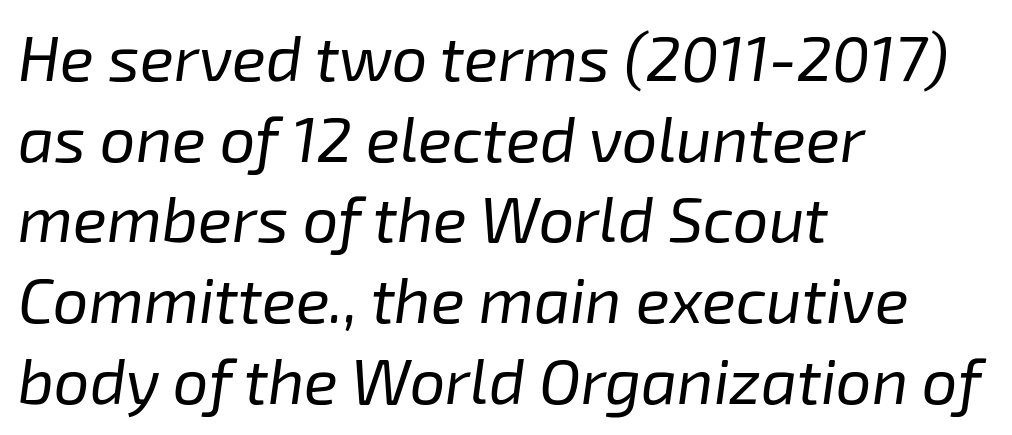
Visually the block forms a straight wall on the left and a jagged coastline on the right. Rendered with sloped, italic letterforms. Rule under the text: the space is simply empty. Characters follow at the spacing the type designer built in. Each new line begins a customary step beneath the previous one. Each letter keeps its own natural width here, so spacing adapts to shape.
